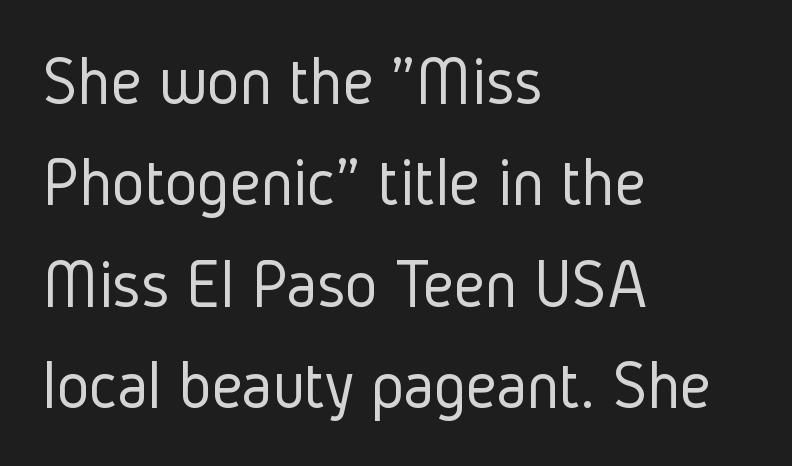
{"serif": "no", "italic": "no", "bold": "no", "weight": "light", "width": "condensed", "stroke_contrast": "low", "x_height": "medium", "monospaced": "no", "underline": "no", "align": "left", "line_spacing": "normal", "line_spacing_ratio": 1.47, "letter_spacing": "normal", "letter_spacing_em": 0.0, "glyph_px": 69}
